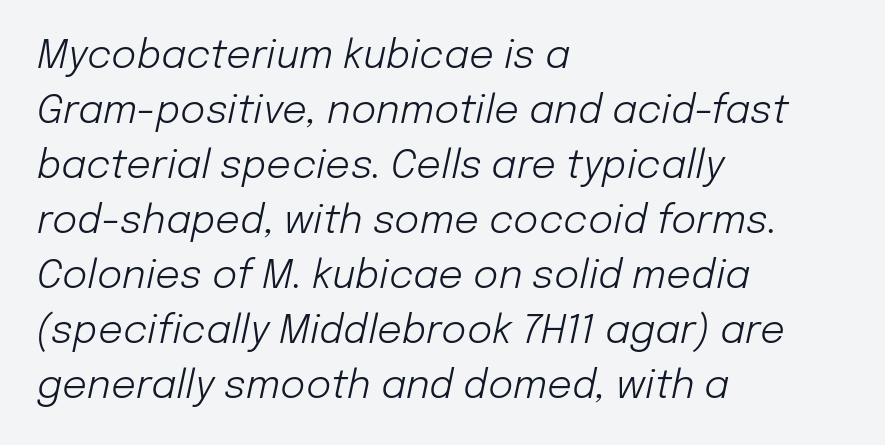
Q: Is the text bold? A: No.
Q: Is the text italic (slanted)? A: Yes, it leans right by about 12 degrees.
Q: Is the text underlined? A: No.
Q: How is the paragraph aligned? A: Left-aligned.
Q: Is the spacing between letters normal or unusually wide? A: Normal.
Q: Is the spacing between lines tight, normal or loose? A: Normal.
Q: Width (condensed, normal, or wide)? A: Normal.
Q: Stroke contrast? A: Low.
Q: x-height? A: Medium.
Q: Monospaced? A: No.
